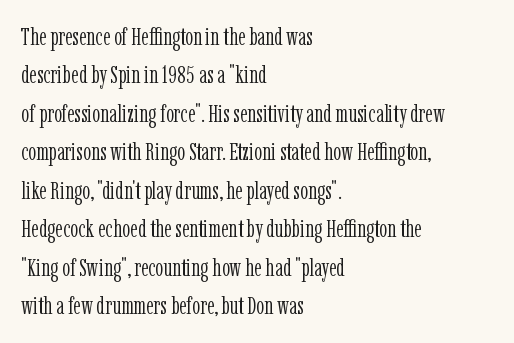
Q: Is the text bold? A: No.
Q: Is the text italic (slanted)? A: No, it is upright.
Q: Is the text underlined? A: No.
Q: How is the paragraph aligned? A: Left-aligned.
Q: Is the spacing between letters normal or unusually wide? A: Normal.
Q: Is the spacing between lines tight, normal or loose? A: Normal.
